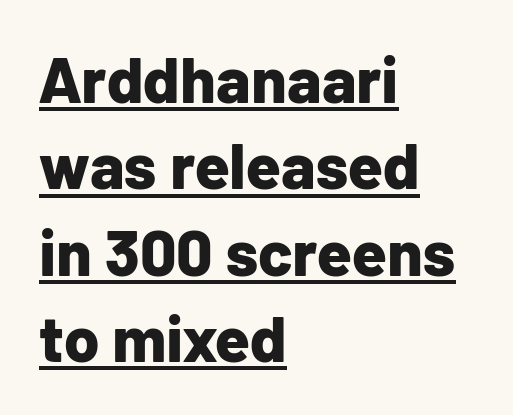
Each letter's strokes conclude bluntly, with no projecting serifs. The passage shown is typed in a proportional face where columns would drift. Normally led — the rows are evenly, conventionally spaced. The rendering keeps characters at their native spacing. Quick note: not italic, upright.
